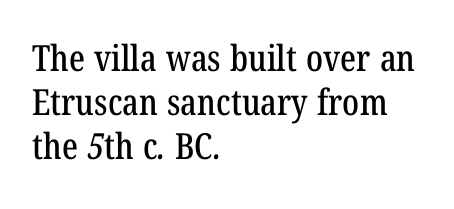
{"serif": "yes", "width": "condensed", "stroke_contrast": "low", "x_height": "medium", "monospaced": "no", "underline": "no", "align": "left", "line_spacing_ratio": 1.22, "letter_spacing": "normal", "letter_spacing_em": 0.0, "glyph_px": 36}
